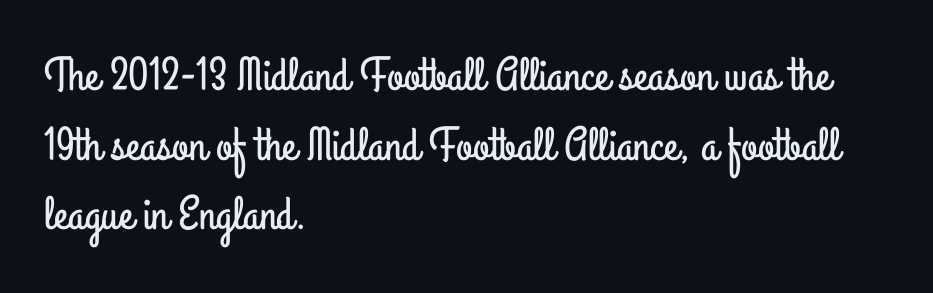
The image shows 47 px condensed sans-serif type, upright; set left-aligned, normal line spacing (1.48x), normal letter spacing, not underlined; low stroke contrast and a small x-height.
